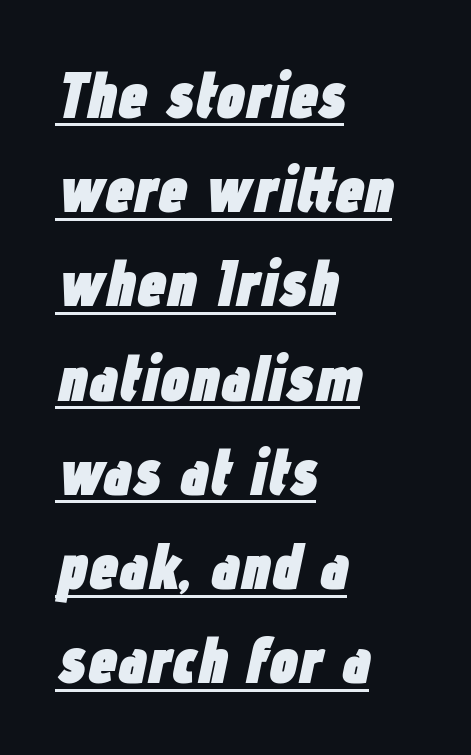
Q: Is the text bold? A: Yes.
Q: Is the text italic (slanted)? A: Yes, it leans right by about 12 degrees.
Q: Is the text underlined? A: Yes.
Q: How is the paragraph aligned? A: Left-aligned.
Q: Is the spacing between letters normal or unusually wide? A: Normal.
Q: Is the spacing between lines tight, normal or loose? A: Normal.
Q: Width (condensed, normal, or wide)? A: Condensed.
Q: Stroke contrast? A: Low.
Q: x-height? A: Medium.
Q: Monospaced? A: No.
